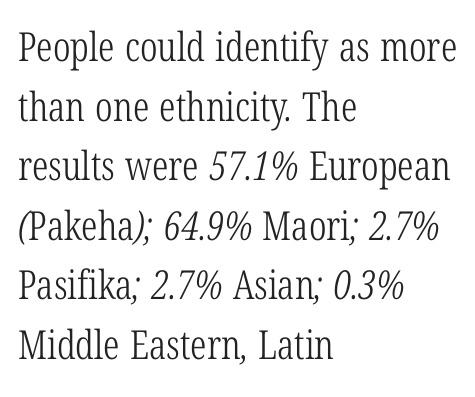
Q: Is the text bold? A: No.
Q: Is the typeface a serif or a sans-serif typeface? A: Serif.
Q: Is the text underlined? A: No.
Q: How is the paragraph aligned? A: Left-aligned.
Q: Is the spacing between letters normal or unusually wide? A: Normal.
Q: Is the spacing between lines tight, normal or loose? A: Normal.
Q: Width (condensed, normal, or wide)? A: Condensed.
Q: Stroke contrast? A: Low.
Q: x-height? A: Medium.
Q: Monospaced? A: No.
